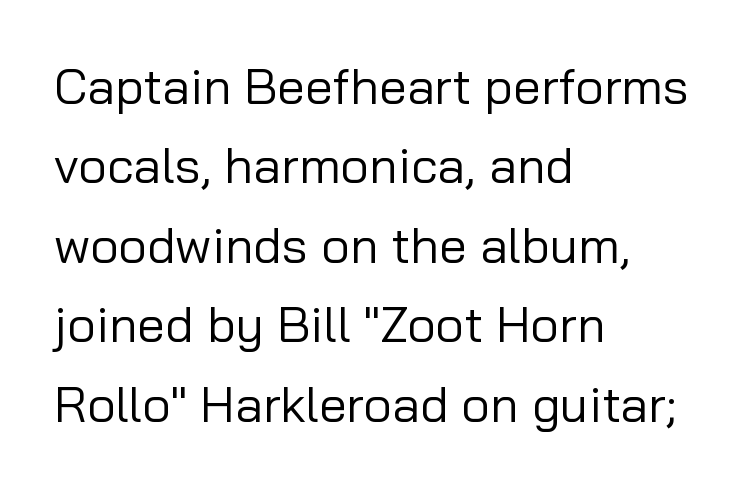
The image shows 50 px regular-weight sans-serif type, upright; set left-aligned, normal line spacing (1.59x), normal letter spacing, not underlined; low stroke contrast and a medium x-height.
